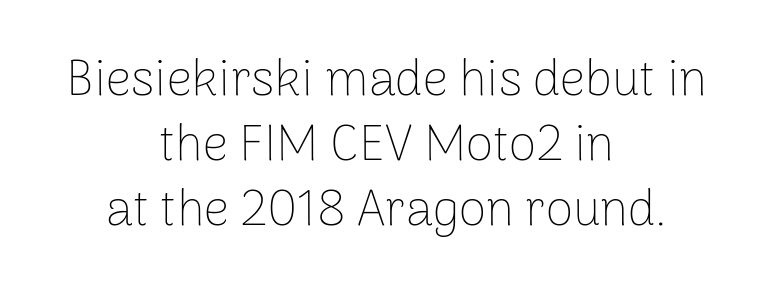
Q: Is the text bold? A: No.
Q: Is the text italic (slanted)? A: No, it is upright.
Q: Is the typeface a serif or a sans-serif typeface? A: Sans-serif.
Q: Is the text underlined? A: No.
Q: How is the paragraph aligned? A: Centered.
Q: Is the spacing between letters normal or unusually wide? A: Normal.
Q: Is the spacing between lines tight, normal or loose? A: Normal.
Q: Width (condensed, normal, or wide)? A: Normal.
Q: Stroke contrast? A: Low.
Q: x-height? A: Medium.
Q: Monospaced? A: No.
